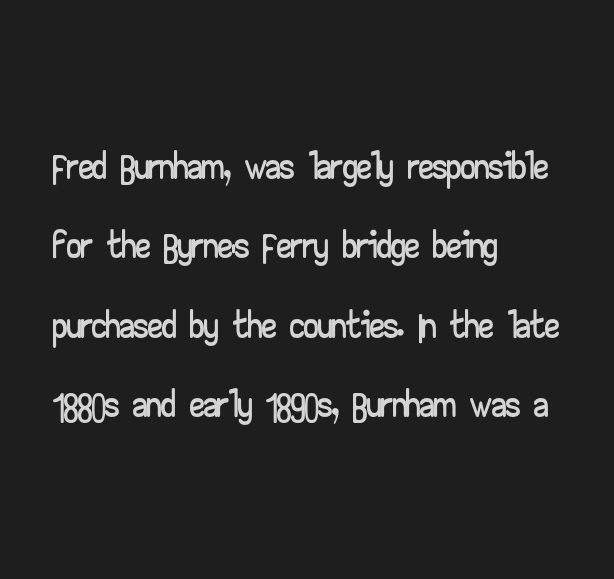
Font category for this specimen: sans-serif. In terms of posture, this sample is upright. Note the varied advance widths — an 'i' is clearly narrower than an 'm'. Does the leading feel generous? No, just average. Standard letterfit; no display-style spreading of the glyphs.
